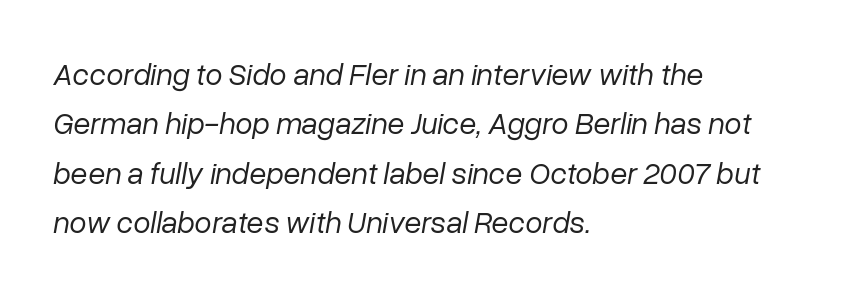
The space between consecutive lines is moderate. A typesetter would call this proportional, since set widths differ per character. The font sits on the lighter half of the weight spectrum, regular included. Is the block centered? No — it sits flush against the left margin.
